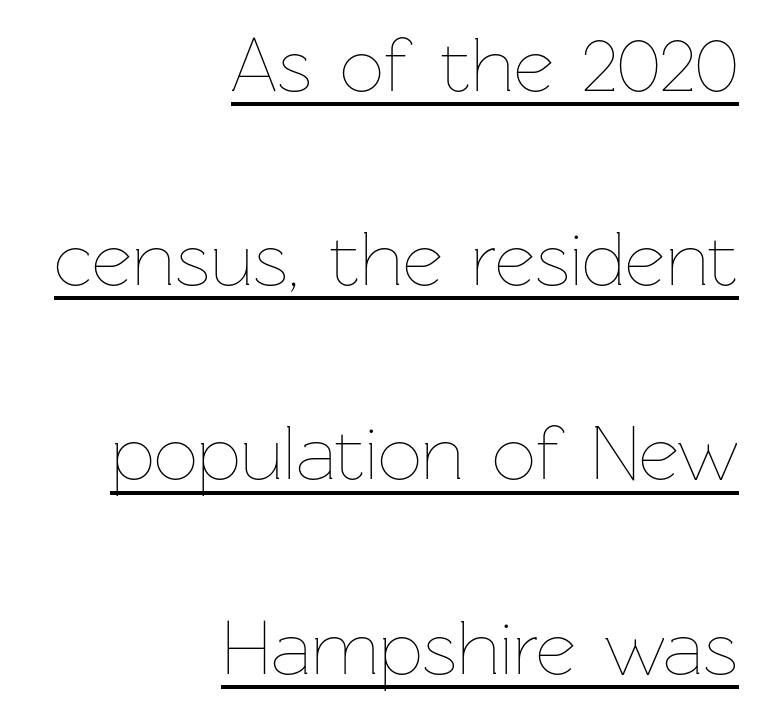
The image shows 78 px thin type, upright; set right-aligned, loose line spacing (2.49x), normal letter spacing, underlined; low stroke contrast and a medium x-height.
